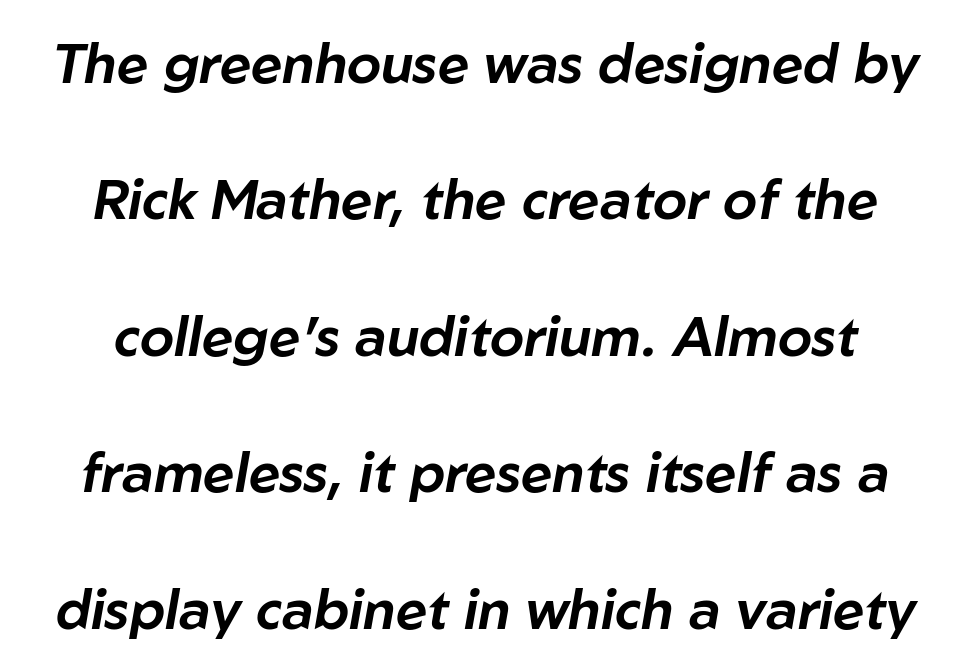
Q: Is the text italic (slanted)? A: Yes, it leans right by about 10 degrees.
Q: Is the text underlined? A: No.
Q: Is the spacing between letters normal or unusually wide? A: Normal.
Q: Is the spacing between lines tight, normal or loose? A: Loose.
Q: Width (condensed, normal, or wide)? A: Normal.
Q: Stroke contrast? A: Low.
Q: x-height? A: Medium.
Q: Monospaced? A: No.
